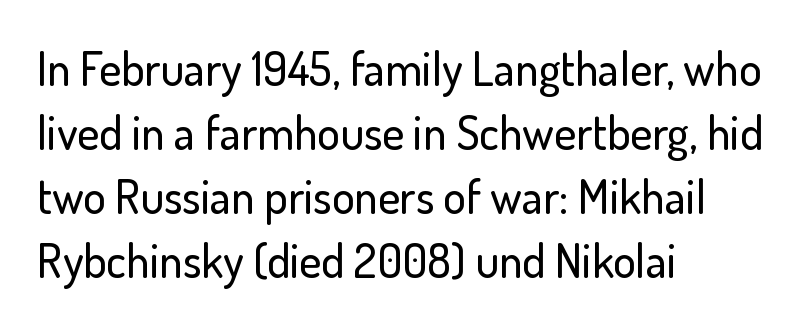
Each letter keeps its own natural width here, so spacing adapts to shape. The strip under each line holds only bare page. Nothing sits at the stroke ends, so this counts as sans-serif. The letters stand straight up with perfectly vertical stems. The passage shown has conventional tracking throughout. The rows are spaced the way most documents space them.
